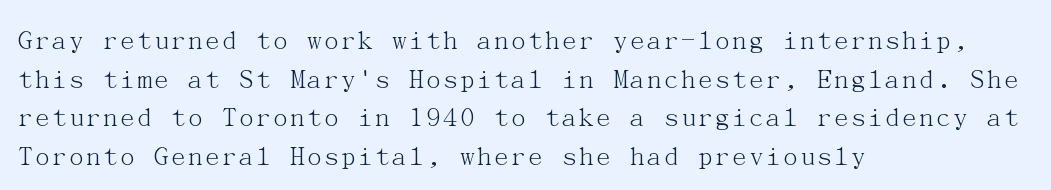
The image shows 29 px light serif type, upright; set left-aligned, normal line spacing (1.33x), normal letter spacing, not underlined; medium stroke contrast and a medium x-height.
